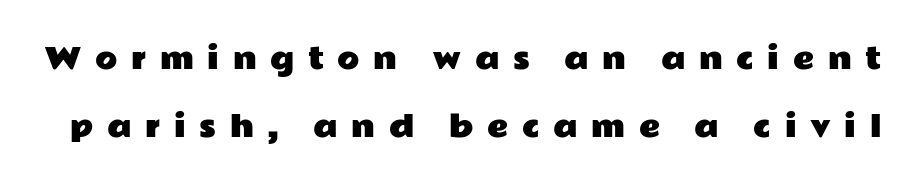
{"serif": "no", "italic": "no", "width": "wide", "stroke_contrast": "low", "x_height": "medium", "monospaced": "no", "underline": "no", "line_spacing": "loose", "line_spacing_ratio": 2.36, "letter_spacing": "wide", "letter_spacing_em": 0.47, "glyph_px": 29}
